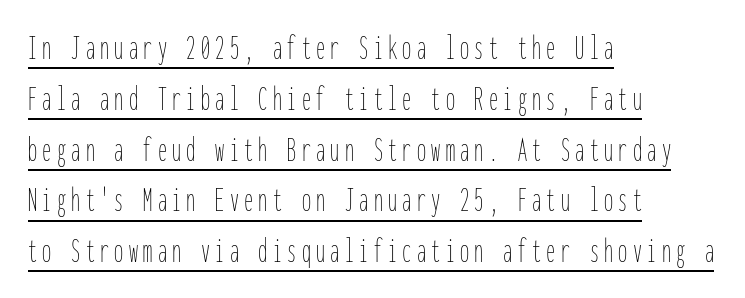
Horizontal alignment here is leftward, the default for most running prose. The type sits square on the baseline with zero lean. The strokes are not fattened; the text isn't bold. Underlining? Definitely there. Leading matches the norm, producing a regular column.
